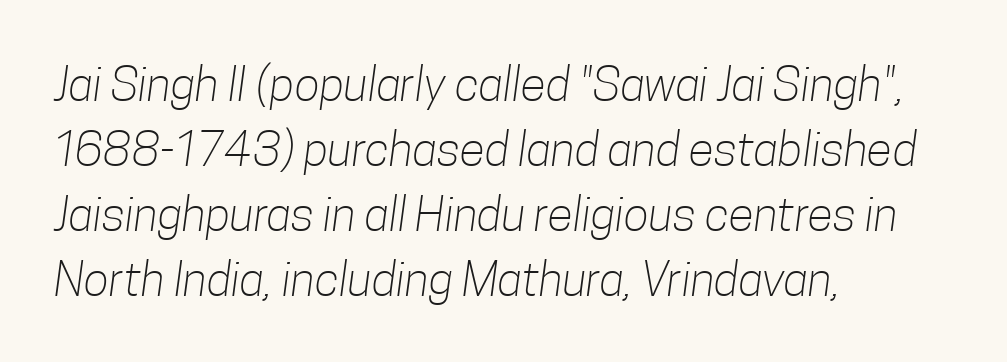
What's the leading like? Ordinary, nothing unusual. Visually the block forms a straight wall on the left and a jagged coastline on the right. The gaps between neighbouring characters are ordinary and unremarkable. The face used here is proportionally spaced, like ordinary book or web type. Glance below the letters and you will spot only blank space.
